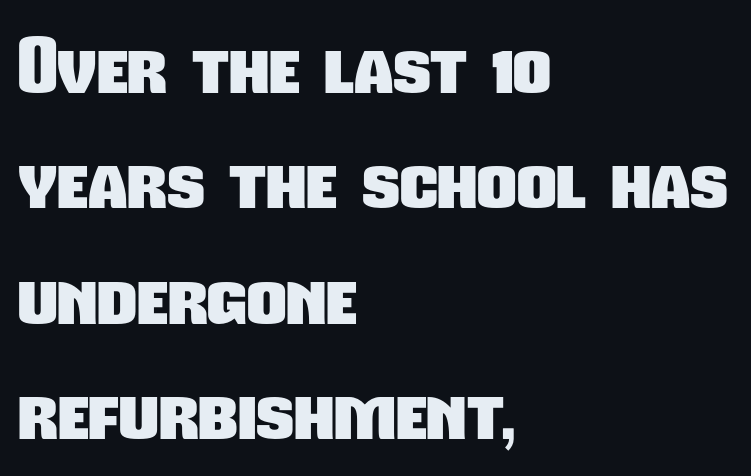
{"serif": "no", "bold": "yes", "weight": "heavy", "width": "condensed", "stroke_contrast": "low", "x_height": "medium", "monospaced": "no", "underline": "no", "align": "left", "line_spacing": "normal", "line_spacing_ratio": 1.5, "letter_spacing": "normal", "letter_spacing_em": 0.0, "glyph_px": 77}
